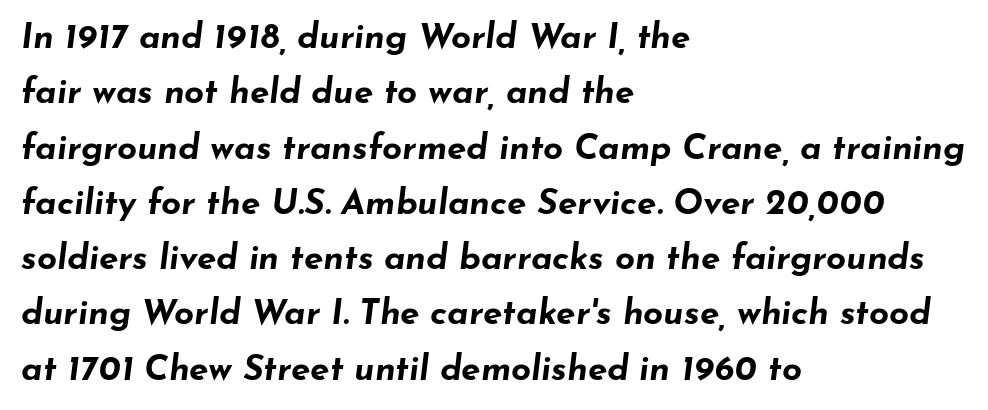
{"italic": "yes", "lean": "right", "slant_degrees": 7, "bold": "yes", "weight": "bold", "width": "wide", "stroke_contrast": "low", "x_height": "small", "monospaced": "no", "underline": "no", "align": "left", "line_spacing": "normal", "line_spacing_ratio": 1.58, "letter_spacing": "normal", "letter_spacing_em": 0.0, "glyph_px": 35}
